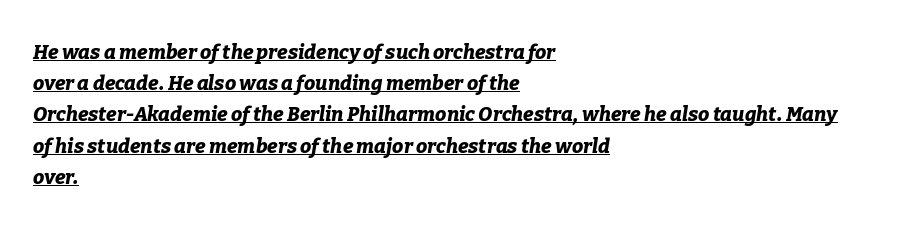
Q: Is the text bold? A: Yes.
Q: Is the text italic (slanted)? A: Yes, it leans right by about 9 degrees.
Q: Is the text underlined? A: Yes.
Q: How is the paragraph aligned? A: Left-aligned.
Q: Is the spacing between letters normal or unusually wide? A: Normal.
Q: Is the spacing between lines tight, normal or loose? A: Normal.
